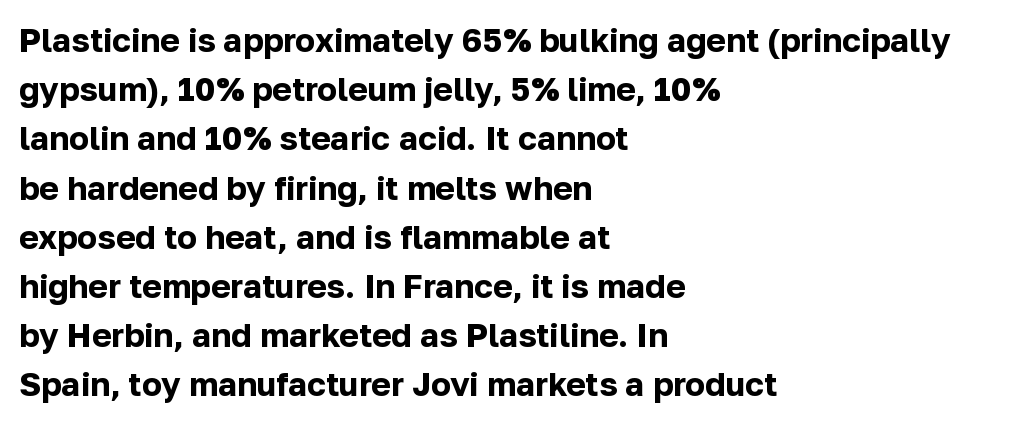
The passage shown is typed in a proportional face where columns would drift. This rendering features lettering with no underline. This sample uses an upright cut, with every glyph sitting square on the baseline. This sample uses a sans-serif face. The lines in this sample share a left origin and differ only in where they stop.
